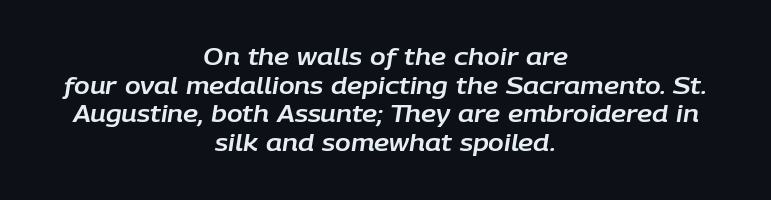
Q: Is the text italic (slanted)? A: Yes, it leans right by about 9 degrees.
Q: Is the text underlined? A: No.
Q: How is the paragraph aligned? A: Centered.
Q: Is the spacing between letters normal or unusually wide? A: Normal.
Q: Is the spacing between lines tight, normal or loose? A: Normal.
